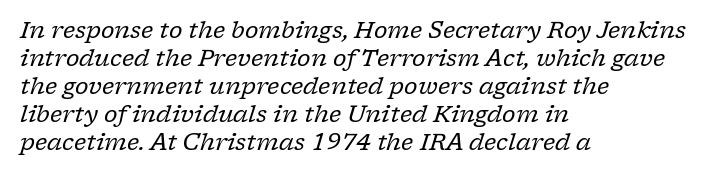
The image shows 23 px text type, italic (leaning right); set left-aligned, line spacing 1.22x, normal letter spacing, not underlined.
